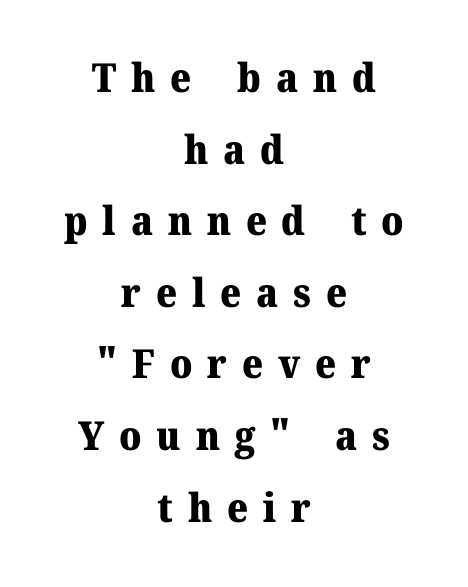
Q: Is the text bold? A: Yes.
Q: Is the text italic (slanted)? A: No, it is upright.
Q: Is the typeface a serif or a sans-serif typeface? A: Serif.
Q: Is the text underlined? A: No.
Q: How is the paragraph aligned? A: Centered.
Q: Is the spacing between letters normal or unusually wide? A: Unusually wide.
Q: Width (condensed, normal, or wide)? A: Normal.
Q: Stroke contrast? A: Medium.
Q: x-height? A: Medium.
Q: Monospaced? A: No.
